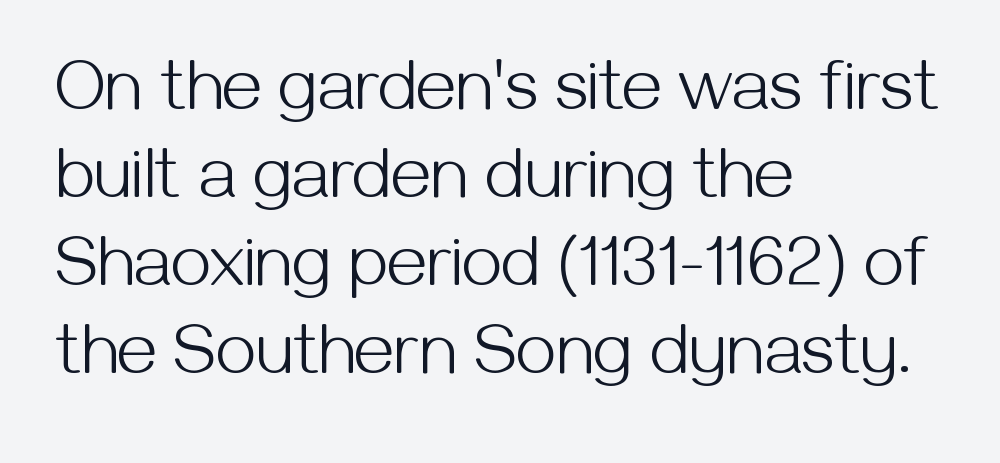
Q: Is the text bold? A: No.
Q: Is the text italic (slanted)? A: No, it is upright.
Q: Is the typeface a serif or a sans-serif typeface? A: Sans-serif.
Q: Is the text underlined? A: No.
Q: How is the paragraph aligned? A: Left-aligned.
Q: Is the spacing between letters normal or unusually wide? A: Normal.
Q: Width (condensed, normal, or wide)? A: Normal.
Q: Stroke contrast? A: Medium.
Q: x-height? A: Medium.
Q: Monospaced? A: No.
